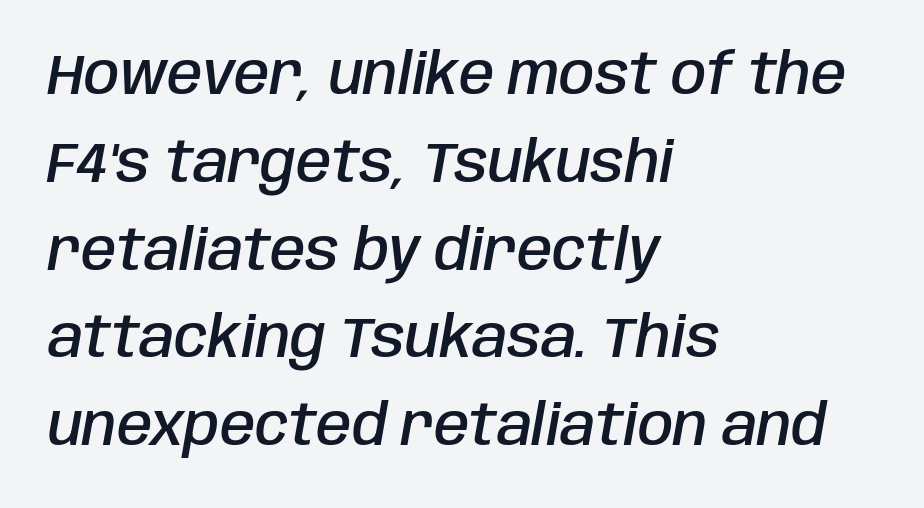
Q: Is the text bold? A: Semi-bold.
Q: Is the text italic (slanted)? A: Yes, it leans right by about 10 degrees.
Q: Is the text underlined? A: No.
Q: How is the paragraph aligned? A: Left-aligned.
Q: Is the spacing between letters normal or unusually wide? A: Normal.
Q: Is the spacing between lines tight, normal or loose? A: Normal.
Q: Width (condensed, normal, or wide)? A: Condensed.
Q: Stroke contrast? A: Low.
Q: x-height? A: Large.
Q: Monospaced? A: No.
